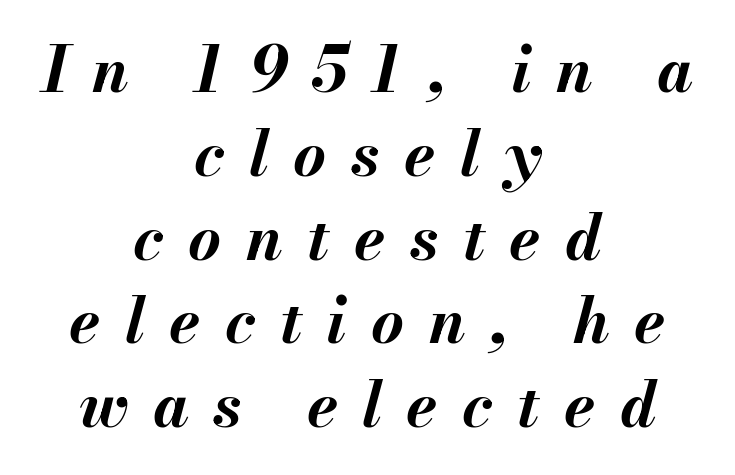
{"italic": "yes", "lean": "right", "slant_degrees": 13, "bold": "yes", "weight": "bold", "width": "normal", "stroke_contrast": "medium", "x_height": "small", "monospaced": "no", "underline": "no", "align": "center", "line_spacing": "normal", "line_spacing_ratio": 1.33, "letter_spacing": "wide", "letter_spacing_em": 0.39, "glyph_px": 63}
